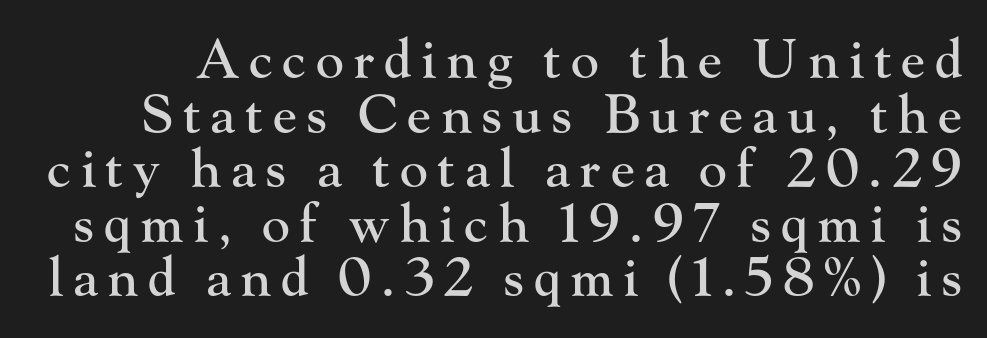
If you drew a line through each stem, it would be perfectly vertical. The zone under the glyphs is completely vacant. You can tell from the footed stems that serif type was used. A typesetter would call this proportional, since set widths differ per character. How would I describe the line gaps? Narrow and economical.
